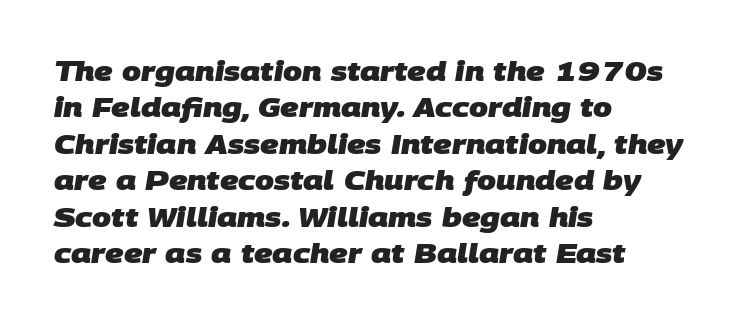
Quick note: interline space is typical. Quick note: underline off. If you drew a ruler down the left edge, every line would touch it. How are the letters spaced? Ordinarily, with no added tracking. Weight: bold.
